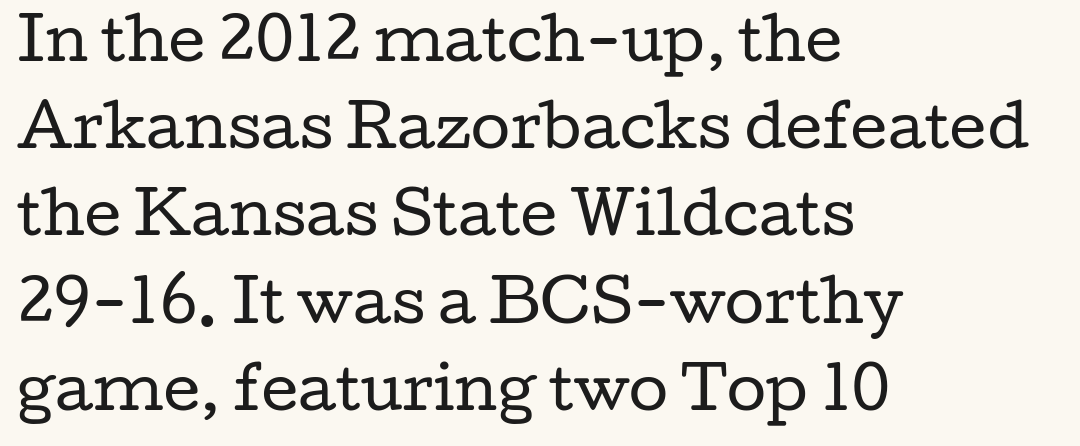
{"serif": "yes", "italic": "no", "bold": "no", "weight": "regular", "width": "wide", "stroke_contrast": "low", "x_height": "medium", "monospaced": "no", "underline": "no", "align": "left", "line_spacing": "normal", "line_spacing_ratio": 1.53, "letter_spacing": "normal", "letter_spacing_em": 0.0, "glyph_px": 57}
